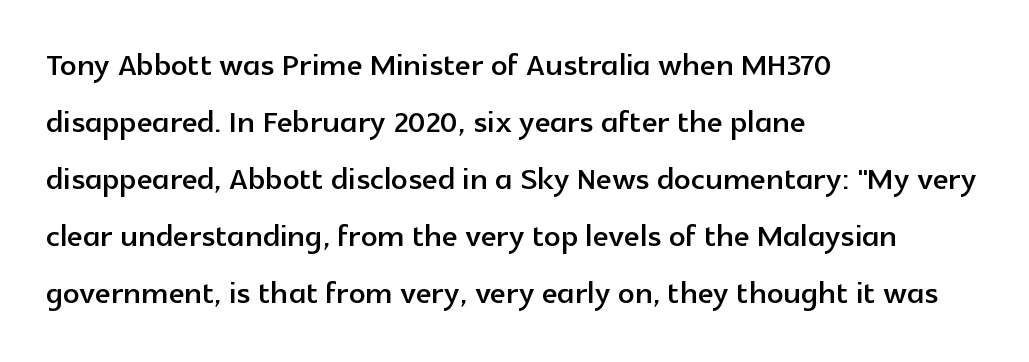
{"serif": "no", "italic": "no", "width": "normal", "x_height": "medium", "monospaced": "no", "underline": "no", "align": "left", "line_spacing": "normal", "line_spacing_ratio": 1.39, "letter_spacing": "normal", "letter_spacing_em": 0.0, "glyph_px": 41}
